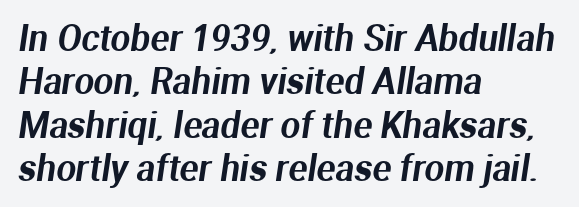
Q: Is the typeface a serif or a sans-serif typeface? A: Sans-serif.
Q: Is the text underlined? A: No.
Q: How is the paragraph aligned? A: Left-aligned.
Q: Is the spacing between letters normal or unusually wide? A: Normal.
Q: Width (condensed, normal, or wide)? A: Normal.
Q: Stroke contrast? A: Medium.
Q: x-height? A: Medium.
Q: Monospaced? A: No.
